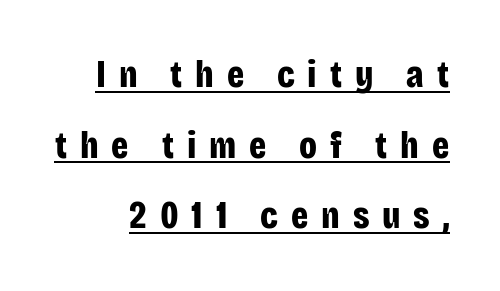
A rule runs beneath these lines of type. Ascenders rise straight up at ninety degrees. The rendering uses natural spacing where letterforms have individual widths. Check where the strokes stop: nothing finishes them off — pure sans.
